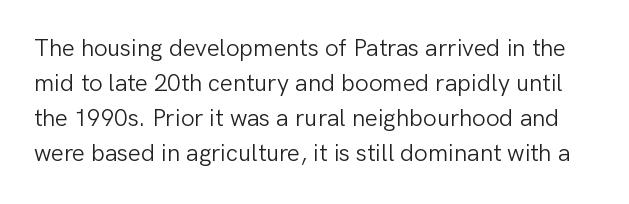
{"italic": "no", "bold": "no", "underline": "no", "line_spacing": "normal", "line_spacing_ratio": 1.46, "letter_spacing": "normal", "letter_spacing_em": 0.0, "glyph_px": 24}
